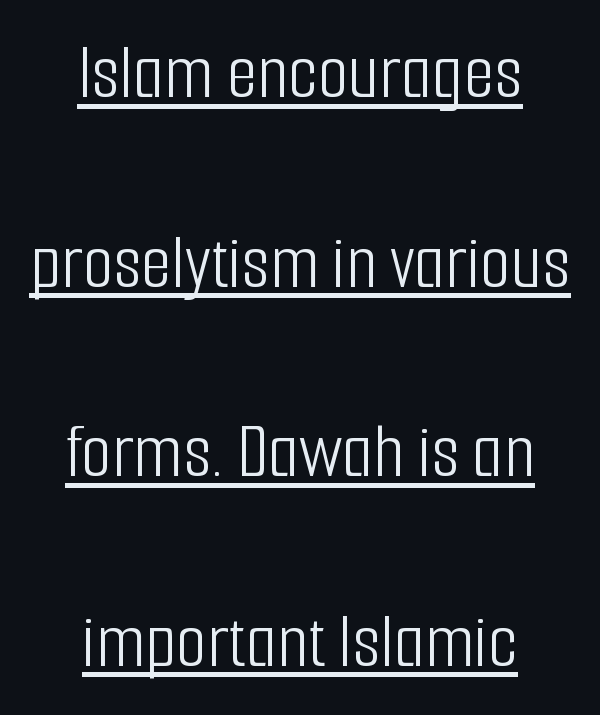
The image shows 79 px light, condensed sans-serif type, upright; set centered, loose line spacing (2.4x), normal letter spacing, underlined; low stroke contrast and a medium x-height.
